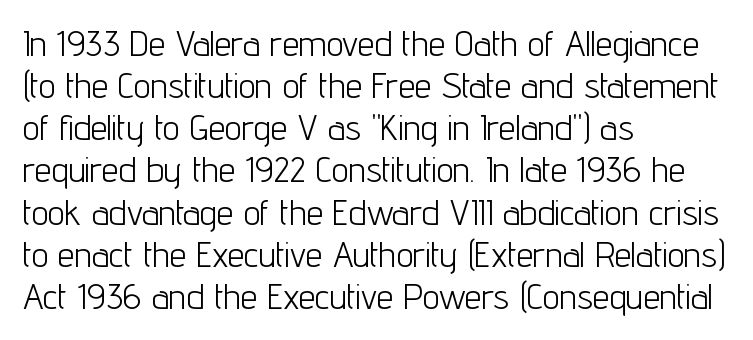
{"serif": "no", "italic": "no", "bold": "no", "weight": "light", "width": "condensed", "stroke_contrast": "low", "x_height": "medium", "monospaced": "no", "underline": "no", "align": "left", "line_spacing_ratio": 1.24, "letter_spacing": "normal", "letter_spacing_em": 0.0, "glyph_px": 34}
